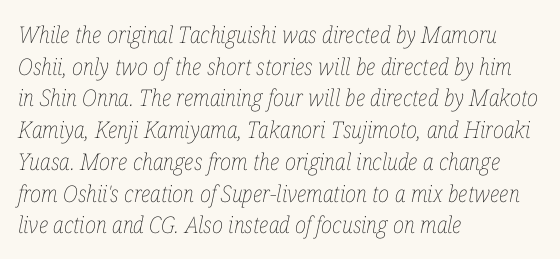
{"italic": "yes", "lean": "right", "slant_degrees": 12, "bold": "no", "underline": "no", "align": "left", "line_spacing": "normal", "line_spacing_ratio": 1.38, "letter_spacing": "normal", "letter_spacing_em": 0.0, "glyph_px": 23}
